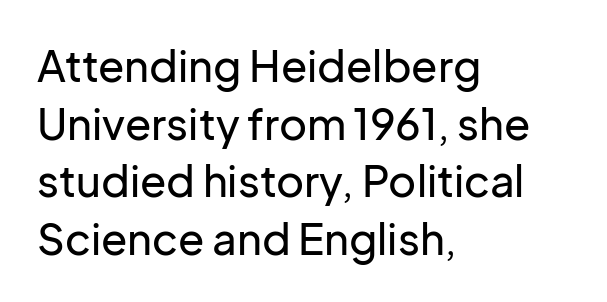
Compared with a centered layout, this one pins lines to the left instead. Examine the stroke ends and you'll find no serifs. Summary of vertical rhythm: regular, with standard interline spacing. Letters rest on an invisible, unmarked baseline. Italic: no, the glyphs are upright roman.
